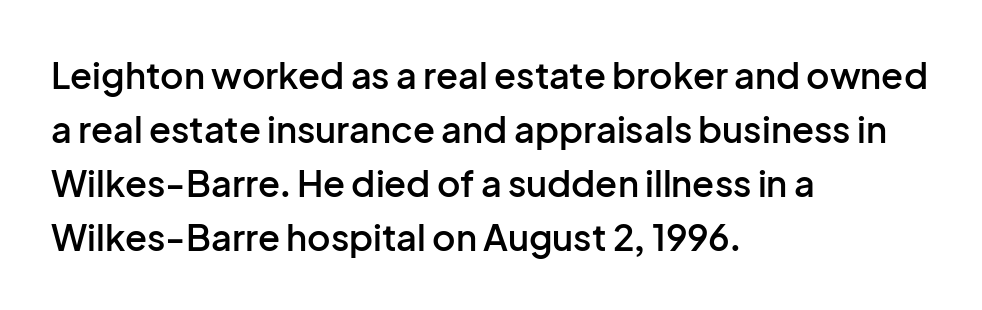
The image shows 36 px semibold sans-serif type, upright; set left-aligned, normal line spacing (1.5x), normal letter spacing, not underlined; low stroke contrast and a medium x-height.
